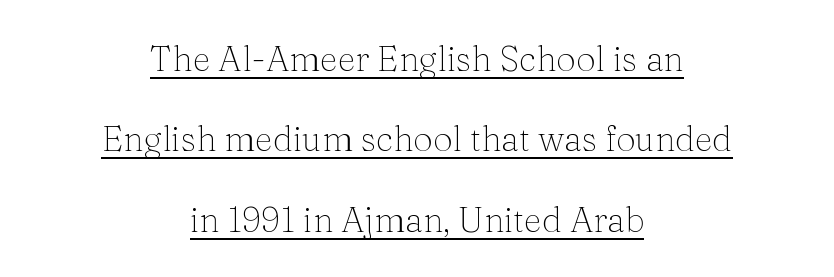
Q: Is the text bold? A: No.
Q: Is the text italic (slanted)? A: No, it is upright.
Q: Is the typeface a serif or a sans-serif typeface? A: Serif.
Q: Is the text underlined? A: Yes.
Q: How is the paragraph aligned? A: Centered.
Q: Is the spacing between letters normal or unusually wide? A: Normal.
Q: Is the spacing between lines tight, normal or loose? A: Loose.
Q: Width (condensed, normal, or wide)? A: Normal.
Q: Stroke contrast? A: Medium.
Q: x-height? A: Medium.
Q: Monospaced? A: No.
